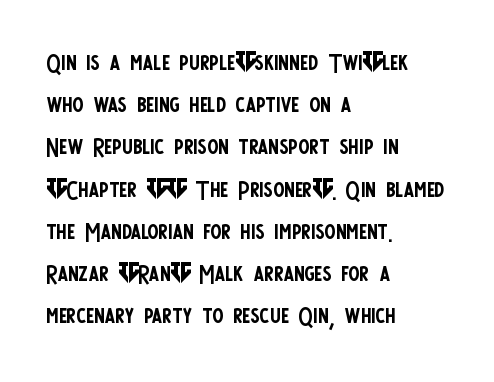
The image shows 33 px regular-weight, condensed sans-serif type, upright; set left-aligned, normal line spacing (1.28x), normal letter spacing, not underlined; low stroke contrast and a large x-height.
